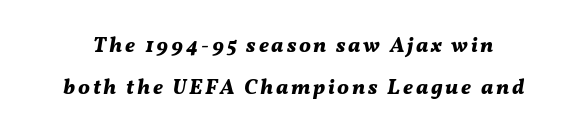
{"italic": "yes", "lean": "right", "slant_degrees": 11, "bold": "yes", "underline": "no", "line_spacing": "loose", "line_spacing_ratio": 2.0, "glyph_px": 21}
